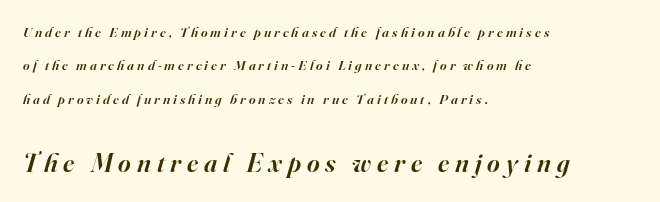
{"italic": "yes", "lean": "right", "slant_degrees": 16, "bold": "semi", "underline": "no", "align": "left", "line_spacing": "loose", "line_spacing_ratio": 2.39, "letter_spacing": "wide", "letter_spacing_em": 0.22, "larger_block": "second", "size_ratio": 1.93, "glyph_px": 27}
